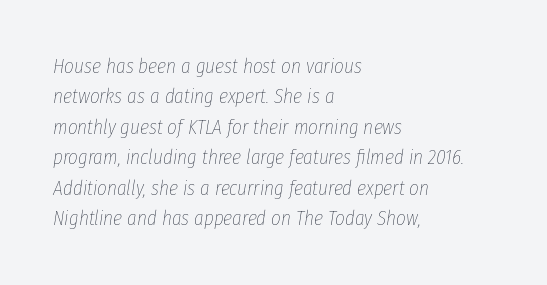
{"italic": "yes", "lean": "right", "slant_degrees": 8, "bold": "no", "underline": "no", "align": "left", "line_spacing": "normal", "line_spacing_ratio": 1.45, "letter_spacing": "normal", "letter_spacing_em": 0.0, "glyph_px": 21}
